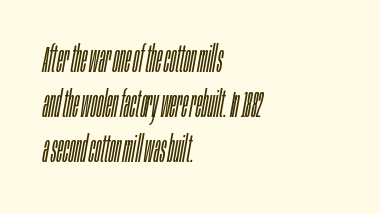
The image shows 36 px light, condensed type, italic (leaning right); set left-aligned, normal line spacing (1.25x), normal letter spacing, not underlined; low stroke contrast and a large x-height.
